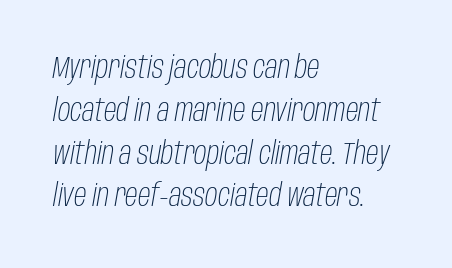
Q: Is the text bold? A: No.
Q: Is the text italic (slanted)? A: Yes, it leans right by about 10 degrees.
Q: Is the text underlined? A: No.
Q: How is the paragraph aligned? A: Left-aligned.
Q: Is the spacing between letters normal or unusually wide? A: Normal.
Q: Is the spacing between lines tight, normal or loose? A: Normal.
Q: Width (condensed, normal, or wide)? A: Condensed.
Q: Stroke contrast? A: Low.
Q: x-height? A: Large.
Q: Monospaced? A: No.
